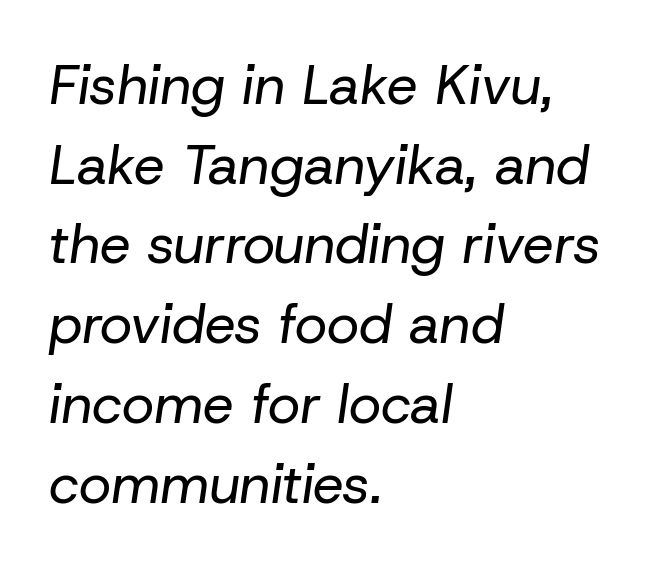
{"italic": "yes", "lean": "right", "slant_degrees": 8, "bold": "no", "weight": "regular", "width": "normal", "stroke_contrast": "low", "x_height": "medium", "monospaced": "no", "underline": "no", "align": "left", "line_spacing": "normal", "line_spacing_ratio": 1.45, "letter_spacing": "normal", "letter_spacing_em": 0.0, "glyph_px": 55}
